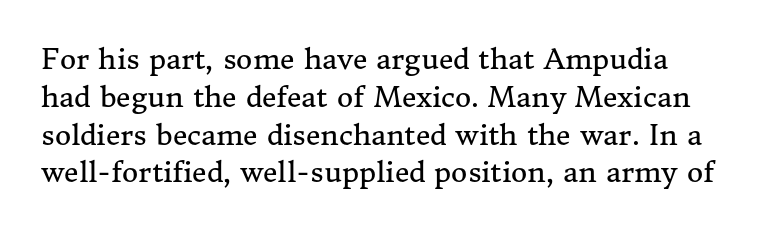
{"serif": "yes", "italic": "no", "bold": "no", "weight": "regular", "width": "normal", "stroke_contrast": "medium", "x_height": "medium", "monospaced": "no", "underline": "no", "line_spacing": "normal", "line_spacing_ratio": 1.35, "letter_spacing": "normal", "letter_spacing_em": 0.0, "glyph_px": 28}
